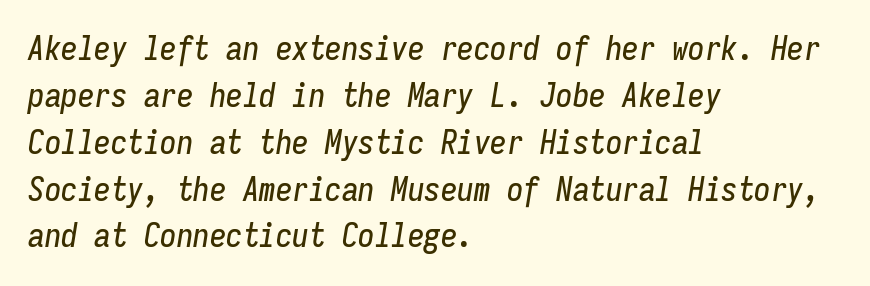
How are the letters spaced? Ordinarily, with no added tracking. In terms of leading, this rendering sits right in the middle. The text block is weighted toward the left margin, trailing off unevenly rightward. Has an underline been added? It has not.
